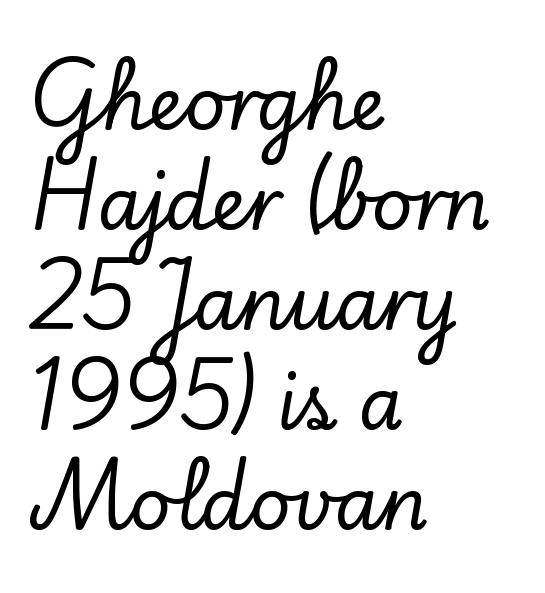
The image shows 72 px serif type; set left-aligned, normal line spacing (1.39x), normal letter spacing, not underlined; low stroke contrast and a small x-height.
